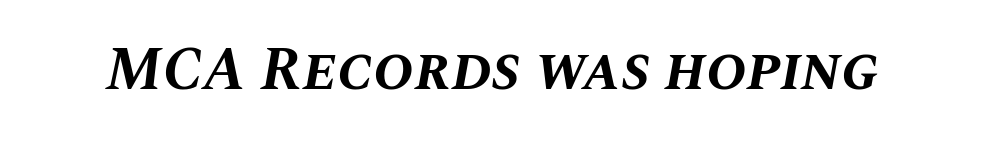
{"italic": "yes", "lean": "right", "slant_degrees": 10, "bold": "yes", "weight": "bold", "width": "normal", "stroke_contrast": "medium", "x_height": "large", "monospaced": "no", "underline": "no", "letter_spacing": "normal", "letter_spacing_em": 0.0, "glyph_px": 61}
